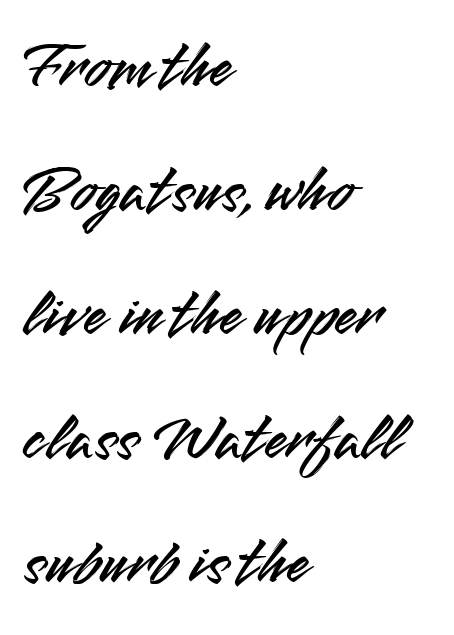
The image shows 67 px sans-serif type; set left-aligned, line spacing 1.85x, normal letter spacing, not underlined; medium stroke contrast and a small x-height.
